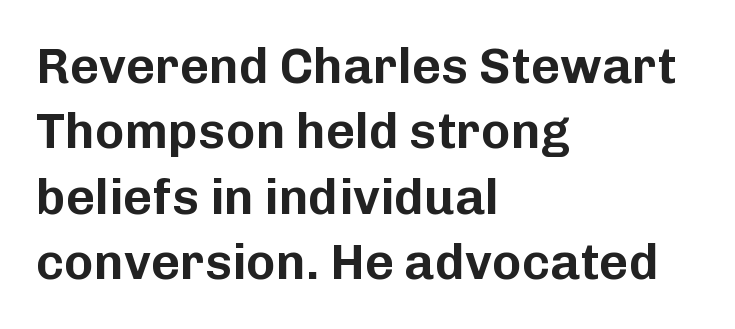
In terms of leading, this rendering sits right in the middle. Font category for this specimen: sans-serif. Descenders hang freely into open space. Tall strokes in this sample are plumb rather than angled.
